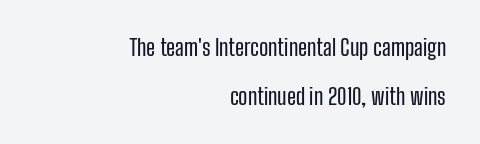
{"italic": "no", "underline": "no", "align": "right", "line_spacing": "loose", "line_spacing_ratio": 2.21, "letter_spacing": "normal", "letter_spacing_em": 0.0, "glyph_px": 22}
